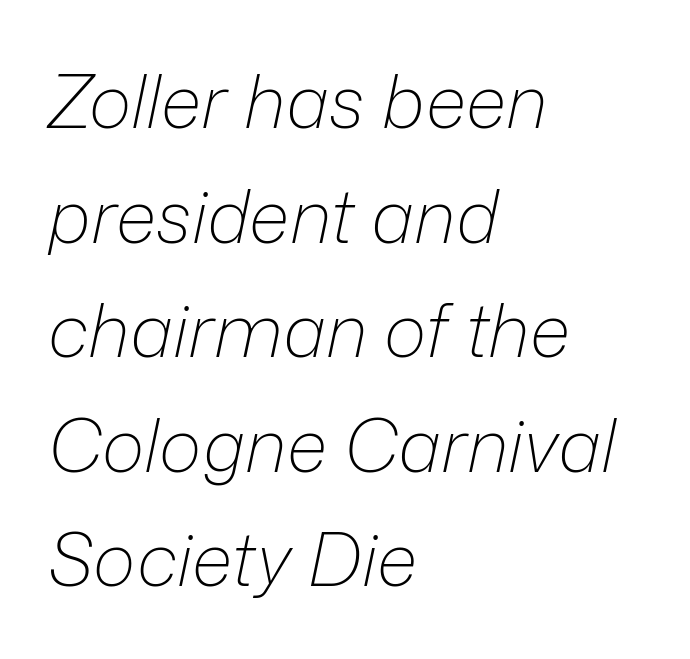
{"italic": "yes", "lean": "right", "slant_degrees": 12, "bold": "no", "weight": "light", "width": "normal", "stroke_contrast": "low", "x_height": "medium", "monospaced": "no", "underline": "no", "align": "left", "line_spacing": "normal", "line_spacing_ratio": 1.57, "letter_spacing": "normal", "letter_spacing_em": 0.0, "glyph_px": 73}
